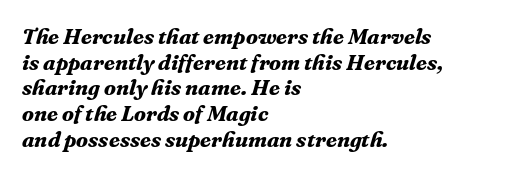
The axis of the letterforms is tilted away from vertical. This is heavy type, rendered in bold. The line texture is even and compact thanks to regular tracking. A student would call this left alignment; a typographer would say flush left, rag right.
